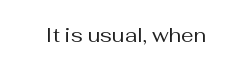
Posture: upright roman. Short note: letters normally spaced. The weight would be labelled regular, book, light, or lighter still. Lines of text with bare space underneath.
